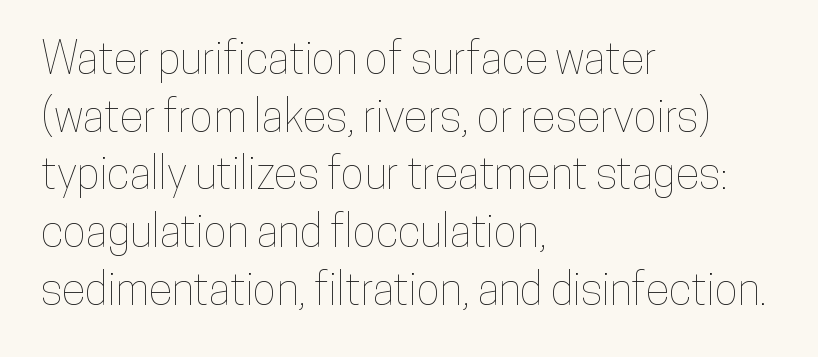
Beneath every word, the page is bare. Each letter keeps its own natural width here, so spacing adapts to shape. This rendering uses left alignment, leaving the right contour irregular. Tall strokes in this sample are plumb rather than angled.
